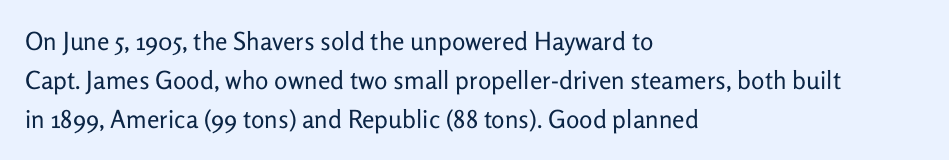
Is this a heavy cut? Hardly; it is regular or lighter. In CSS terms this would be text-align: left. Words appear dense and cohesive because spacing is normal. The gap between lines stays unmarked. Reading down the column, the eye jumps a familiar distance to each next line. This is roman type, the default non-slanted kind.
